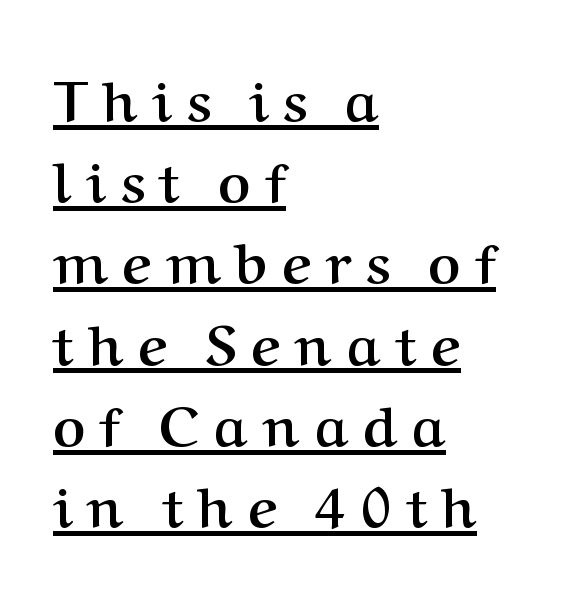
Q: Is the text bold? A: Yes.
Q: Is the text italic (slanted)? A: No, it is upright.
Q: Is the typeface a serif or a sans-serif typeface? A: Serif.
Q: Is the text underlined? A: Yes.
Q: How is the paragraph aligned? A: Left-aligned.
Q: Is the spacing between letters normal or unusually wide? A: Unusually wide.
Q: Is the spacing between lines tight, normal or loose? A: Normal.
Q: Width (condensed, normal, or wide)? A: Normal.
Q: Stroke contrast? A: Medium.
Q: x-height? A: Medium.
Q: Monospaced? A: No.
